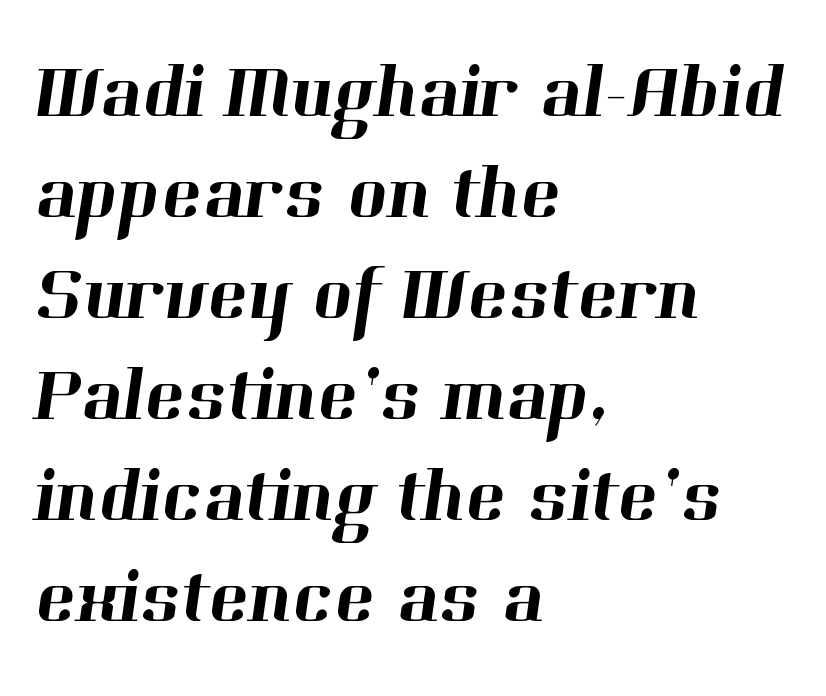
The passage shown has conventional tracking throughout. The characters display serif detailing at their extremities. The area under the type is left untouched. One-word summary of the alignment: left. You could not count columns in this text — the font is proportionally spaced.
